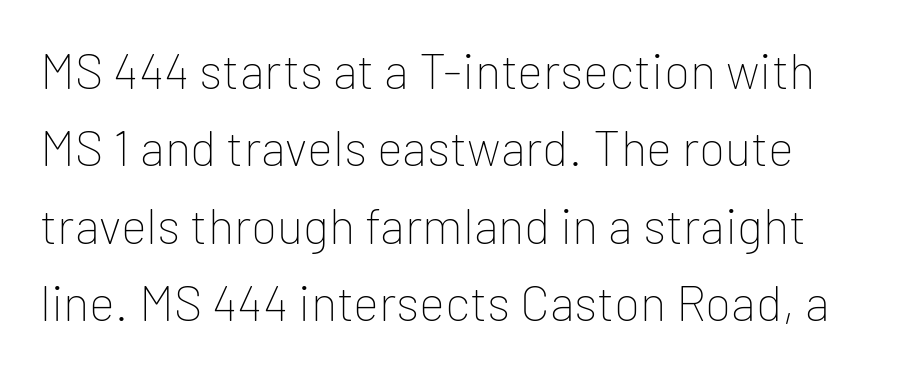
The image shows 49 px thin sans-serif type, upright; set normal line spacing (1.58x), normal letter spacing, not underlined; low stroke contrast and a medium x-height.
